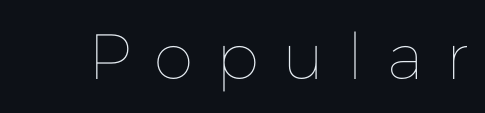
Rendered with straight, roman letterforms. Proportional: the letters do not fall into vertical columns. The tracking jumps out immediately: characters are airy and widely separated. Unmarked baselines from the first word to the last.
